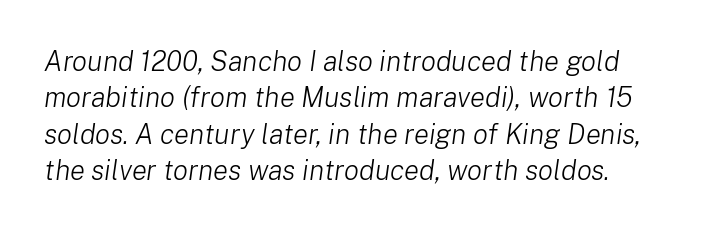
Q: Is the text bold? A: No.
Q: Is the text italic (slanted)? A: Yes, it leans right by about 8 degrees.
Q: Is the text underlined? A: No.
Q: How is the paragraph aligned? A: Left-aligned.
Q: Is the spacing between letters normal or unusually wide? A: Normal.
Q: Is the spacing between lines tight, normal or loose? A: Normal.
Q: Width (condensed, normal, or wide)? A: Normal.
Q: Stroke contrast? A: Low.
Q: x-height? A: Medium.
Q: Monospaced? A: No.
